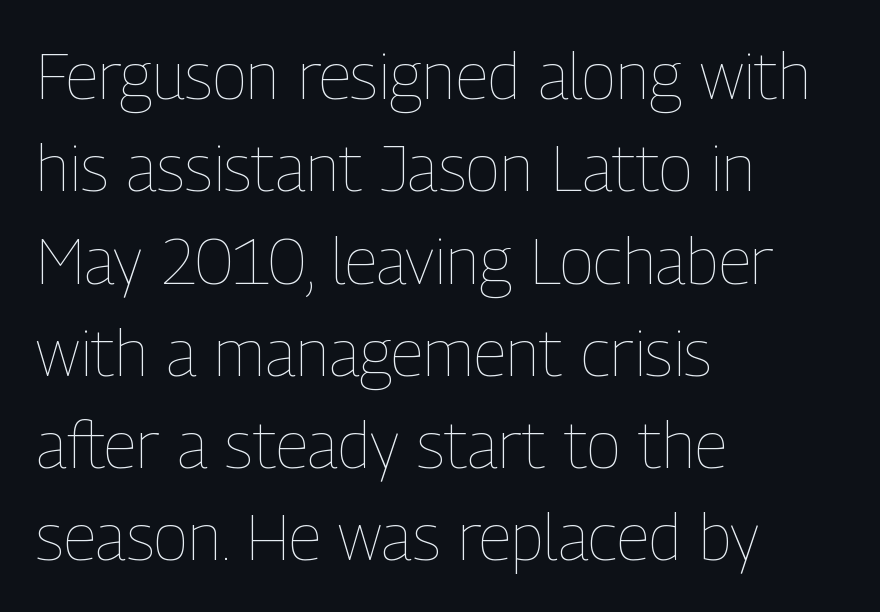
Q: Is the text bold? A: No.
Q: Is the text italic (slanted)? A: No, it is upright.
Q: Is the text underlined? A: No.
Q: How is the paragraph aligned? A: Left-aligned.
Q: Is the spacing between letters normal or unusually wide? A: Normal.
Q: Is the spacing between lines tight, normal or loose? A: Normal.
Q: Width (condensed, normal, or wide)? A: Condensed.
Q: Stroke contrast? A: Low.
Q: x-height? A: Medium.
Q: Monospaced? A: No.
